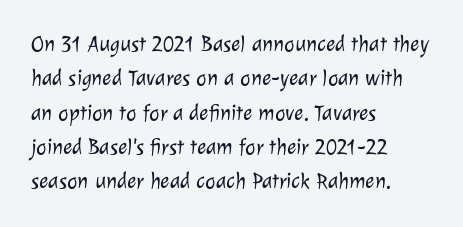
The image shows 22 px text type; set left-aligned, normal line spacing (1.56x), normal letter spacing, not underlined.
